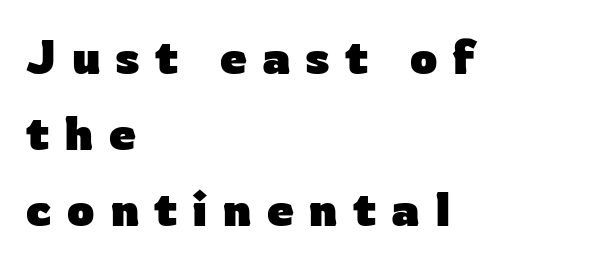
{"serif": "no", "italic": "no", "bold": "yes", "weight": "heavy", "width": "normal", "stroke_contrast": "low", "x_height": "medium", "monospaced": "no", "underline": "no", "align": "left", "line_spacing": "normal", "line_spacing_ratio": 1.58, "letter_spacing": "wide", "letter_spacing_em": 0.31, "glyph_px": 48}
